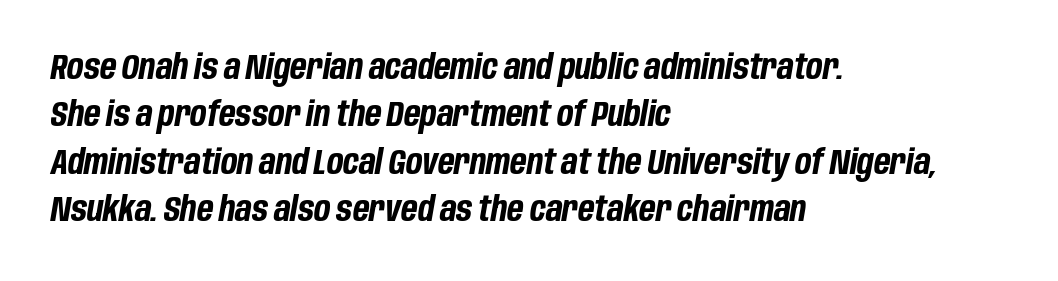
Q: Is the text bold? A: Yes.
Q: Is the text italic (slanted)? A: Yes, it leans right by about 10 degrees.
Q: Is the text underlined? A: No.
Q: How is the paragraph aligned? A: Left-aligned.
Q: Is the spacing between letters normal or unusually wide? A: Normal.
Q: Is the spacing between lines tight, normal or loose? A: Normal.
Q: Width (condensed, normal, or wide)? A: Condensed.
Q: Stroke contrast? A: Low.
Q: x-height? A: Large.
Q: Monospaced? A: No.
